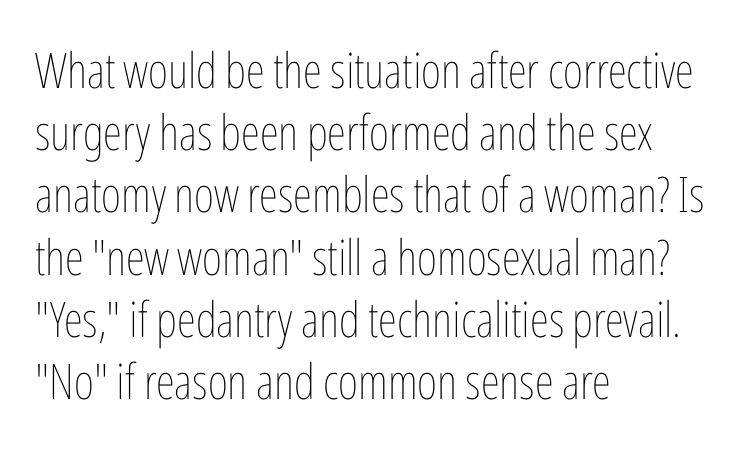
Q: Is the text bold? A: No.
Q: Is the text italic (slanted)? A: No, it is upright.
Q: Is the text underlined? A: No.
Q: How is the paragraph aligned? A: Left-aligned.
Q: Is the spacing between letters normal or unusually wide? A: Normal.
Q: Is the spacing between lines tight, normal or loose? A: Normal.
Q: Width (condensed, normal, or wide)? A: Condensed.
Q: Stroke contrast? A: Low.
Q: x-height? A: Medium.
Q: Monospaced? A: No.
